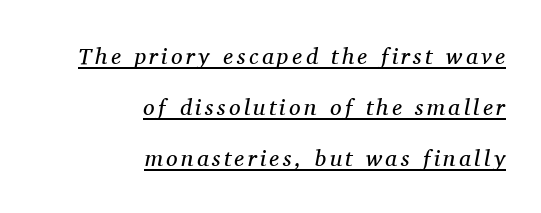
{"italic": "yes", "lean": "right", "slant_degrees": 11, "bold": "no", "underline": "yes", "align": "right", "line_spacing": "loose", "line_spacing_ratio": 2.21, "glyph_px": 23}
